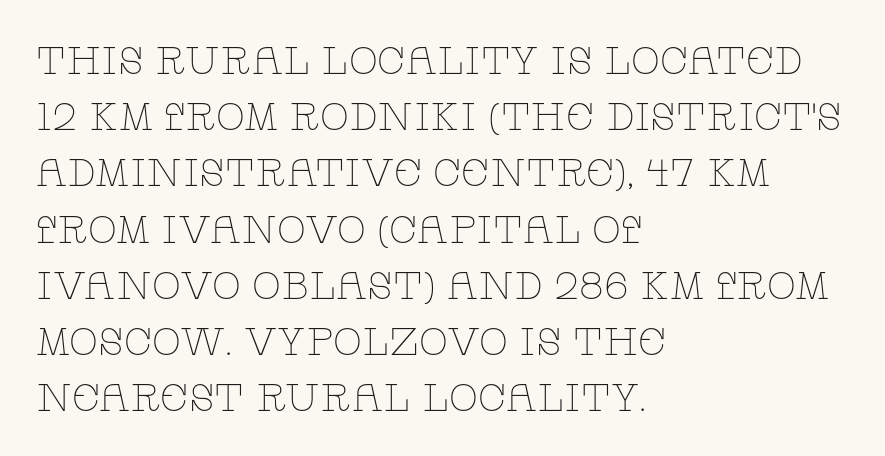
Is this a fixed-width face? No — the glyphs have proportional, varying widths. Bare-footed words on every line. Compared with a centered layout, this one pins lines to the left instead. The face used here is seriffed, in the tradition of book romans.
